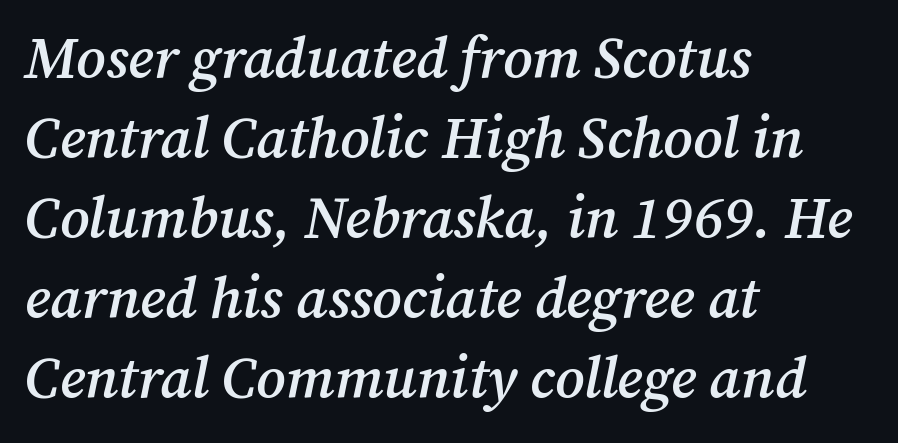
Looks like regular typesetting: each glyph gets only the width it needs. How would I describe the line gaps? Plain and ordinary. If you drew a line through each stem, it would be angled. These lines stack with their left ends in a neat column. Classification — serif. These words are printed semibold, heavier than regular yet not bold.
